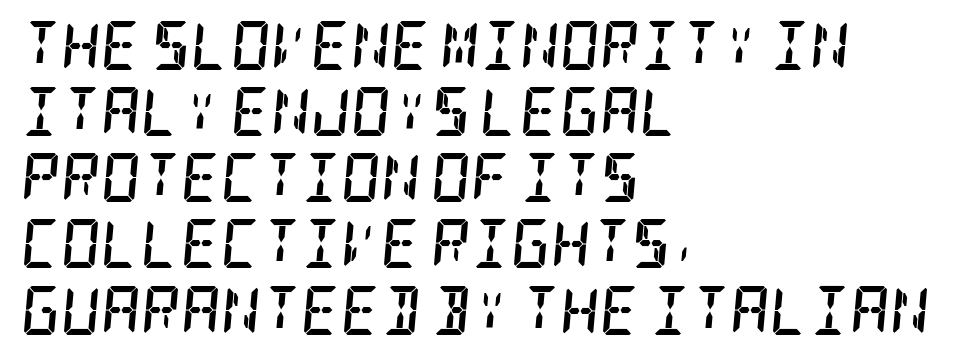
Q: Is the text bold? A: Yes.
Q: Is the text italic (slanted)? A: Yes, it leans right by about 5 degrees.
Q: Is the typeface a serif or a sans-serif typeface? A: Serif.
Q: Is the text underlined? A: No.
Q: How is the paragraph aligned? A: Left-aligned.
Q: Is the spacing between letters normal or unusually wide? A: Normal.
Q: Is the spacing between lines tight, normal or loose? A: Normal.
Q: Width (condensed, normal, or wide)? A: Condensed.
Q: Stroke contrast? A: Low.
Q: x-height? A: Large.
